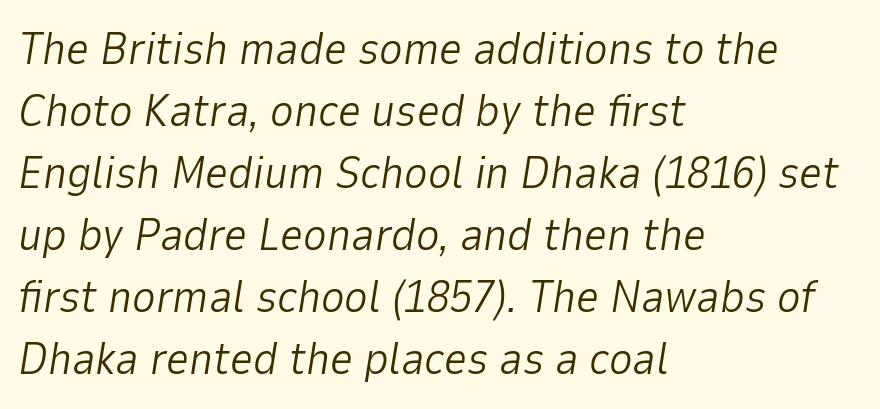
The image shows 45 px light type, italic (leaning right); set left-aligned, normal line spacing (1.38x), normal letter spacing, not underlined; low stroke contrast and a medium x-height.
